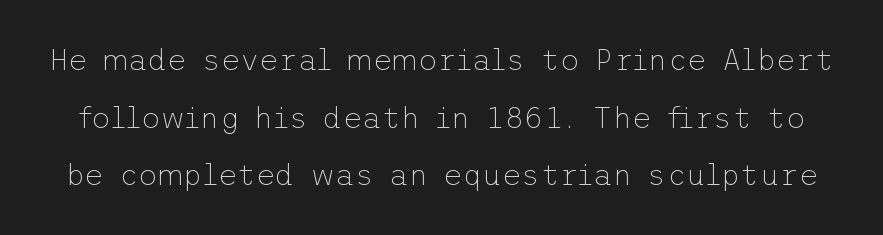
Q: Is the text bold? A: No.
Q: Is the text italic (slanted)? A: No, it is upright.
Q: Is the typeface a serif or a sans-serif typeface? A: Sans-serif.
Q: Is the text underlined? A: No.
Q: Is the spacing between letters normal or unusually wide? A: Normal.
Q: Is the spacing between lines tight, normal or loose? A: Loose.
Q: Width (condensed, normal, or wide)? A: Normal.
Q: Stroke contrast? A: Low.
Q: x-height? A: Medium.
